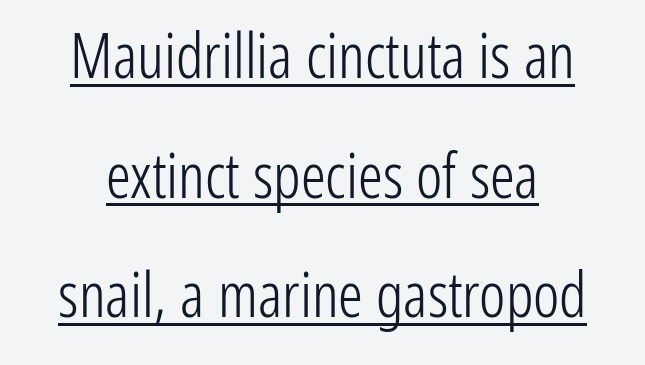
The image shows 62 px light, condensed sans-serif type, upright; set centered, loose line spacing (1.93x), normal letter spacing, underlined; low stroke contrast and a medium x-height.
